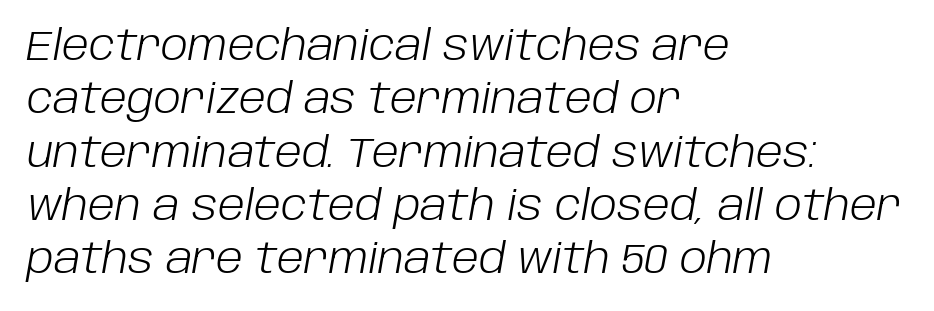
Q: Is the text bold? A: No.
Q: Is the text italic (slanted)? A: Yes, it leans right by about 10 degrees.
Q: Is the text underlined? A: No.
Q: How is the paragraph aligned? A: Left-aligned.
Q: Is the spacing between letters normal or unusually wide? A: Normal.
Q: Is the spacing between lines tight, normal or loose? A: Normal.
Q: Width (condensed, normal, or wide)? A: Normal.
Q: Stroke contrast? A: Low.
Q: x-height? A: Large.
Q: Monospaced? A: No.
